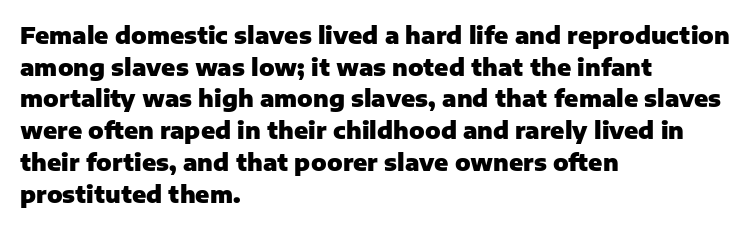
{"italic": "no", "bold": "yes", "underline": "no", "align": "left", "line_spacing": "normal", "line_spacing_ratio": 1.38, "letter_spacing": "normal", "letter_spacing_em": 0.0, "glyph_px": 23}
